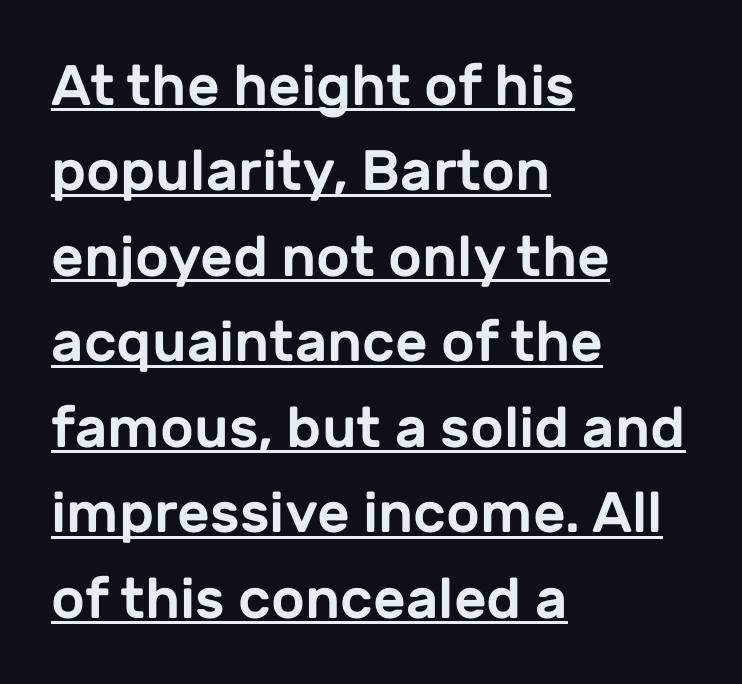
The image shows 57 px sans-serif type, upright; set left-aligned, normal line spacing (1.5x), normal letter spacing, underlined; low stroke contrast and a medium x-height.
